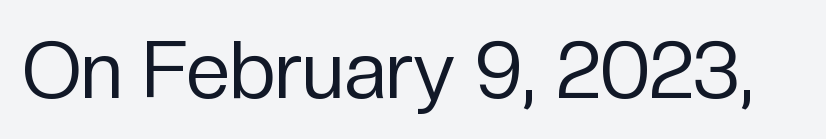
Posture: straight, roman, zero tilt. Ink coverage per letter is moderate at most. Here the designer chose a conventional face with non-uniform glyph widths. This is sans-serif lettering, the kind often seen on screens and signage. What stands out about the letter spacing? Nothing — it is the standard amount.
